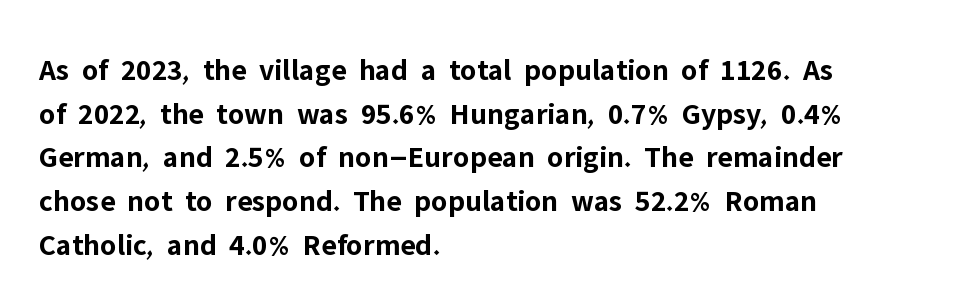
One-word summary of the alignment: left. Bare-footed words on every line. Here the glyphs are tracked normally, forming tight word shapes. A typesetter would call this proportional, since set widths differ per character.
